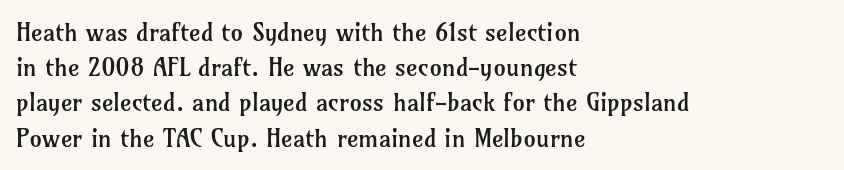
Q: Is the text bold? A: No.
Q: Is the text italic (slanted)? A: No, it is upright.
Q: Is the text underlined? A: No.
Q: How is the paragraph aligned? A: Left-aligned.
Q: Is the spacing between letters normal or unusually wide? A: Normal.
Q: Is the spacing between lines tight, normal or loose? A: Normal.
